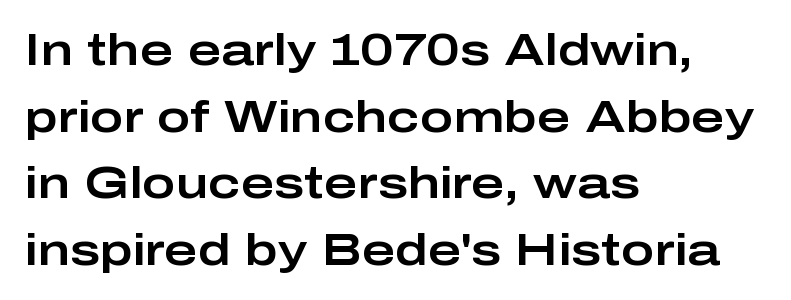
The image shows 45 px wide sans-serif type, upright; set left-aligned, normal line spacing (1.48x), normal letter spacing, not underlined; low stroke contrast and a medium x-height.
